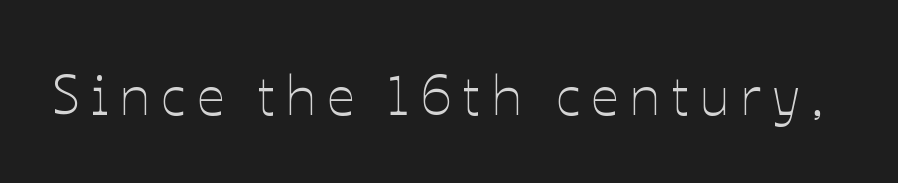
Ink coverage per letter is moderate at most. Characters remain perfectly vertical along every line. Decoration check: the copy has no underline. Is this a fixed-width face? No — the glyphs have proportional, varying widths.
